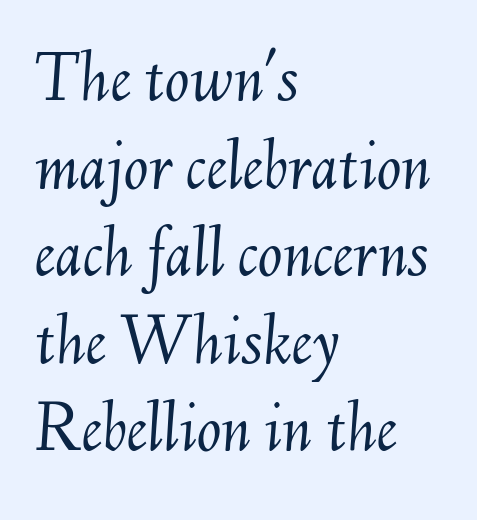
{"italic": "yes", "lean": "right", "slant_degrees": 6, "bold": "no", "weight": "light", "width": "normal", "stroke_contrast": "medium", "x_height": "small", "monospaced": "no", "underline": "no", "align": "left", "line_spacing_ratio": 1.2, "letter_spacing": "normal", "letter_spacing_em": 0.0, "glyph_px": 73}
